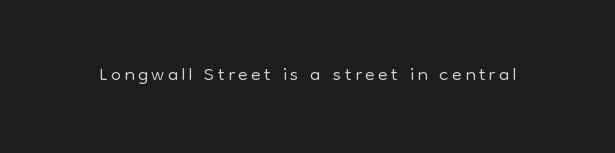
The string is rendered with underlining switched off. Weight: not bold — regular or lighter. The specimen reads as upright at a glance. Spacing verdict: proportional, widths tailored to each character.
